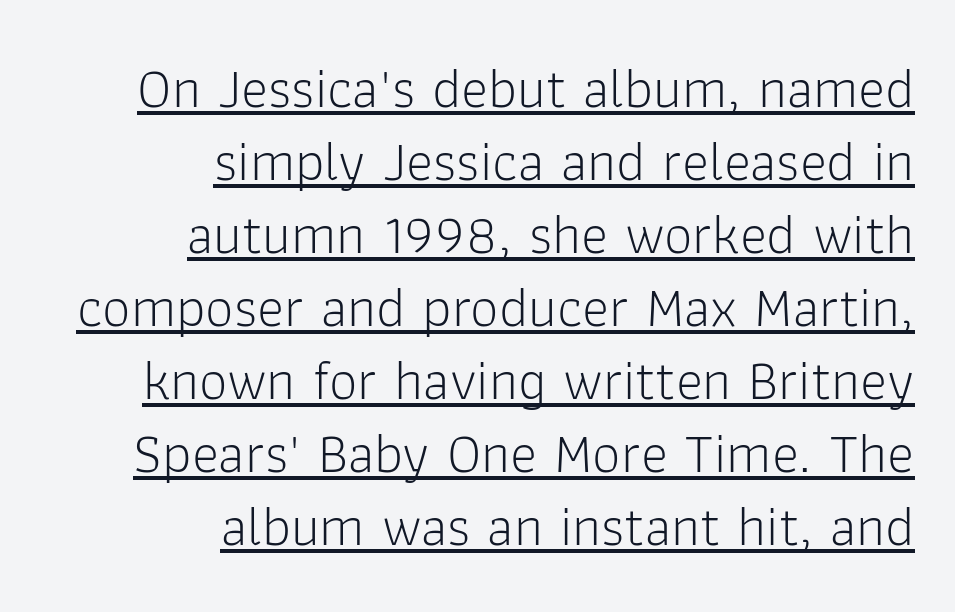
Posture: vertical. Words appear dense and cohesive because spacing is normal. A typesetter would call this proportional, since set widths differ per character. What kind of face is this? One without serifs — a sans. These lines are set flush right with a ragged left edge. Summary of vertical rhythm: regular, with standard interline spacing.
